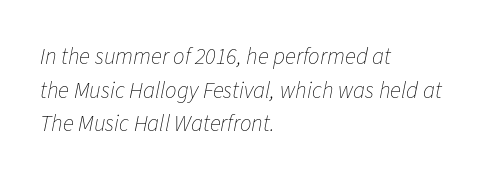
Between one letter and the next there's only the usual sliver of space. Regarding leading, the lines here are spaced in the standard way. Lines of text with bare space underneath. The specimen reads as italic at a glance.
